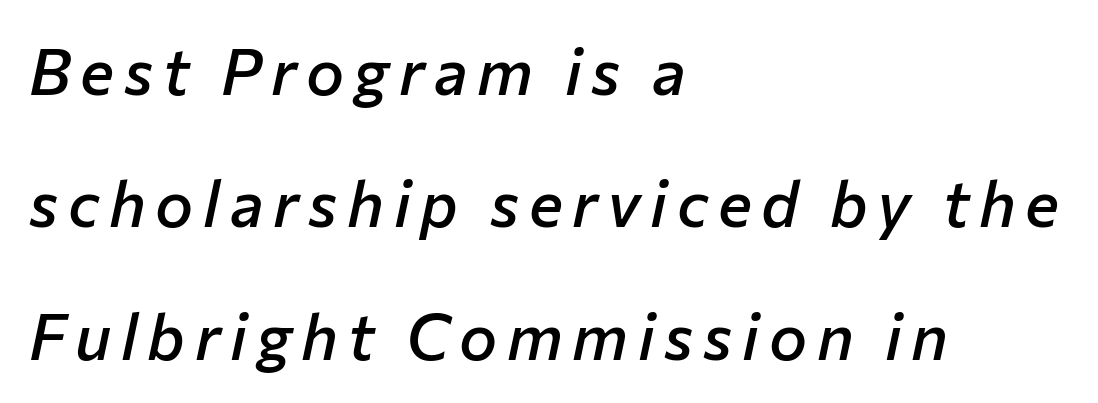
Typesetter's note: demi weight, one step under bold. Leading is clearly above the norm, producing a sparse column. A bare baseline throughout the passage. Note the varied advance widths — an 'i' is clearly narrower than an 'm'. Observe the lean: these are italic letterforms. A student would call this left alignment; a typographer would say flush left, rag right.
